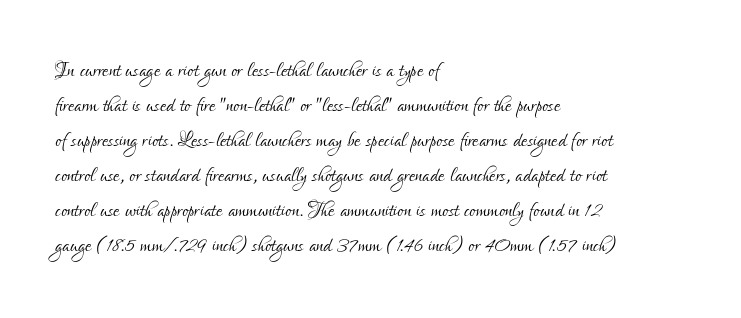
The words here are not underlined. These lines are composed in type without serifs. Bold? No — there's no thickening of the strokes. What stands out about the letter spacing? Nothing — it is the standard amount.
